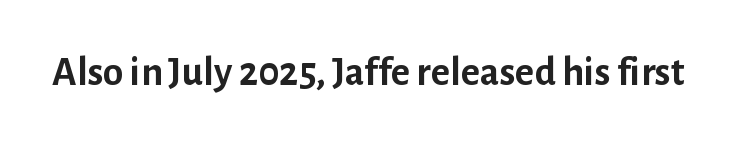
Q: Is the text bold? A: Yes.
Q: Is the text italic (slanted)? A: No, it is upright.
Q: Is the typeface a serif or a sans-serif typeface? A: Sans-serif.
Q: Is the text underlined? A: No.
Q: Is the spacing between letters normal or unusually wide? A: Normal.
Q: Width (condensed, normal, or wide)? A: Normal.
Q: Stroke contrast? A: Low.
Q: x-height? A: Medium.
Q: Monospaced? A: No.
